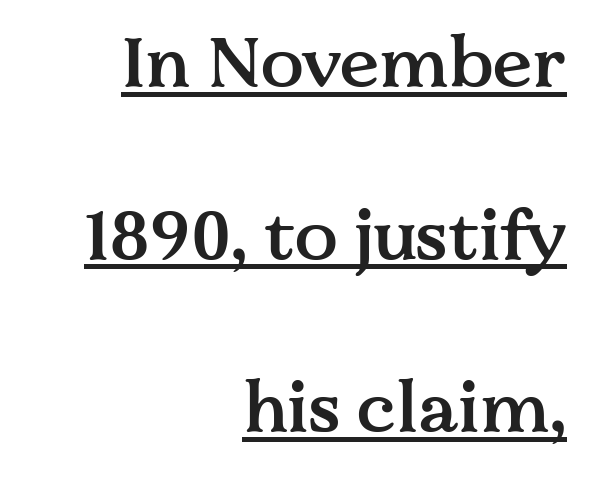
The image shows 71 px semibold serif type, upright; set right-aligned, loose line spacing (2.43x), normal letter spacing, underlined; medium stroke contrast and a medium x-height.
